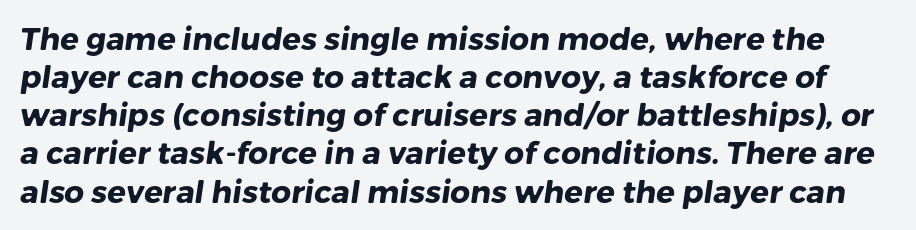
{"serif": "no", "bold": "yes", "weight": "heavy", "width": "normal", "stroke_contrast": "low", "x_height": "medium", "monospaced": "no", "underline": "no", "line_spacing_ratio": 1.23, "letter_spacing": "normal", "letter_spacing_em": 0.0, "glyph_px": 31}
